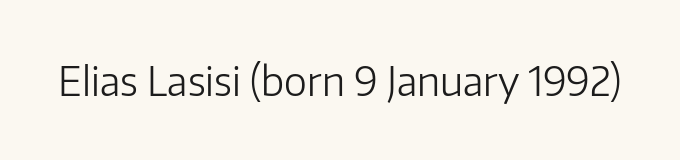
Q: Is the text bold? A: No.
Q: Is the text italic (slanted)? A: No, it is upright.
Q: Is the typeface a serif or a sans-serif typeface? A: Sans-serif.
Q: Is the text underlined? A: No.
Q: Is the spacing between letters normal or unusually wide? A: Normal.
Q: Width (condensed, normal, or wide)? A: Normal.
Q: Stroke contrast? A: Low.
Q: x-height? A: Medium.
Q: Monospaced? A: No.
